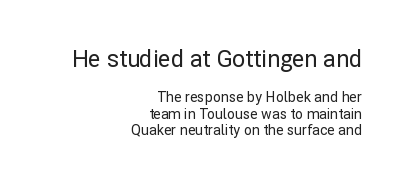
The image shows 23 px text type, upright; set right-aligned, line spacing 1.17x, normal letter spacing, not underlined; the first (top) block is 1.64x larger.
